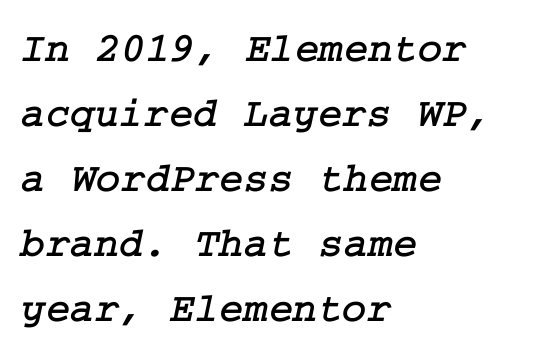
The image shows 42 px serif type; set left-aligned, normal line spacing (1.55x), normal letter spacing, not underlined; low stroke contrast and a medium x-height.
